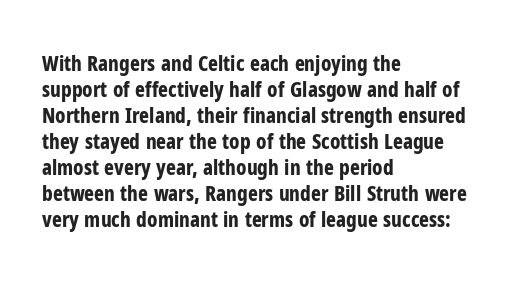
Q: Is the text bold? A: Yes.
Q: Is the text italic (slanted)? A: No, it is upright.
Q: Is the text underlined? A: No.
Q: How is the paragraph aligned? A: Left-aligned.
Q: Is the spacing between letters normal or unusually wide? A: Normal.
